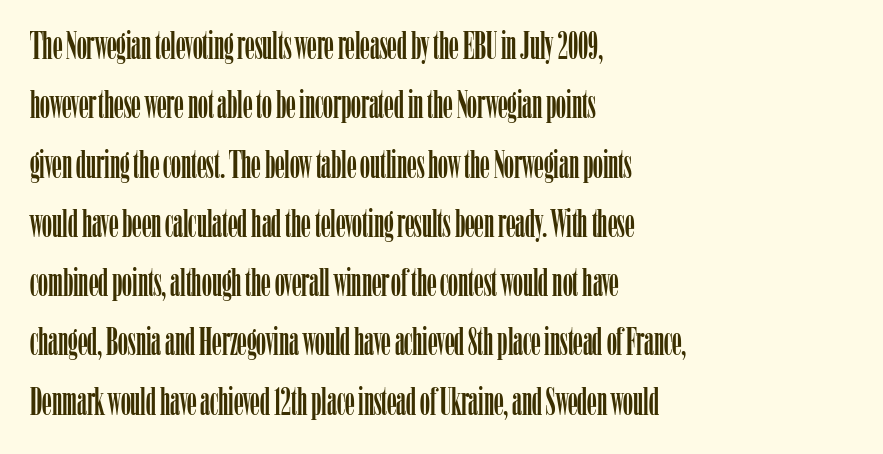
Observe the ordinary spacing: letters are neighbours, not strangers. How would I describe the line gaps? Plain and ordinary. Rendered with straight, roman letterforms. Underline: absent. Does the type have serifs? Yes, each stem ends in a small foot.
